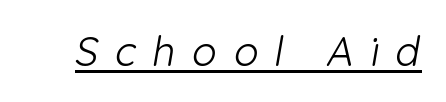
Q: Is the text bold? A: No.
Q: Is the typeface a serif or a sans-serif typeface? A: Sans-serif.
Q: Is the text underlined? A: Yes.
Q: Is the spacing between letters normal or unusually wide? A: Unusually wide.
Q: Width (condensed, normal, or wide)? A: Normal.
Q: Stroke contrast? A: Low.
Q: x-height? A: Medium.
Q: Monospaced? A: No.
